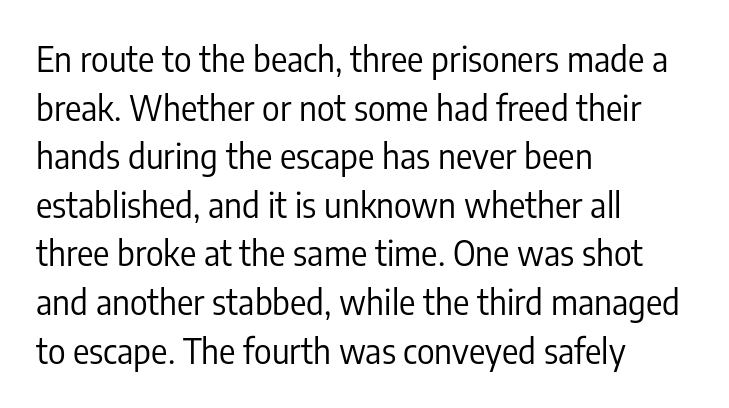
Alignment: flush left. The tracking reads as untouched default to a designer's eye. Unbolded letterforms with no extra heft. Underlining? Definitely not there. Stroke terminals: plain, sans-serif.
